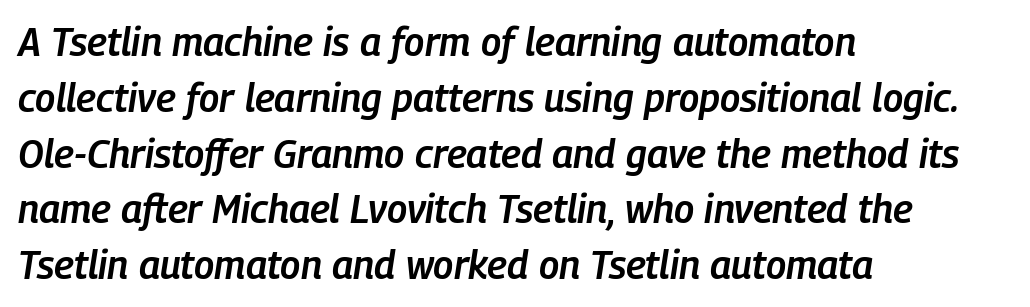
Q: Is the text bold? A: Semi-bold.
Q: Is the text italic (slanted)? A: Yes, it leans right by about 9 degrees.
Q: Is the text underlined? A: No.
Q: How is the paragraph aligned? A: Left-aligned.
Q: Is the spacing between letters normal or unusually wide? A: Normal.
Q: Is the spacing between lines tight, normal or loose? A: Normal.
Q: Width (condensed, normal, or wide)? A: Condensed.
Q: Stroke contrast? A: Low.
Q: x-height? A: Medium.
Q: Monospaced? A: No.
